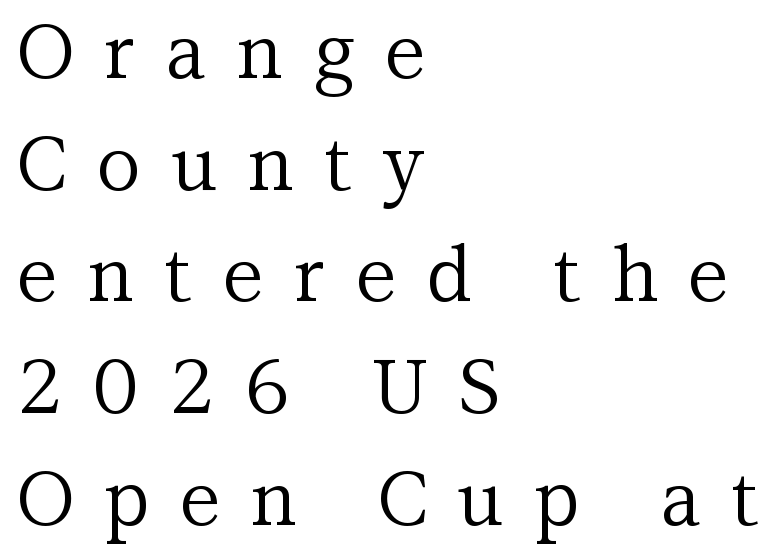
{"serif": "yes", "italic": "no", "bold": "no", "weight": "regular", "width": "normal", "stroke_contrast": "medium", "x_height": "medium", "monospaced": "no", "underline": "no", "align": "left", "line_spacing": "normal", "line_spacing_ratio": 1.47, "letter_spacing": "wide", "letter_spacing_em": 0.4, "glyph_px": 76}
